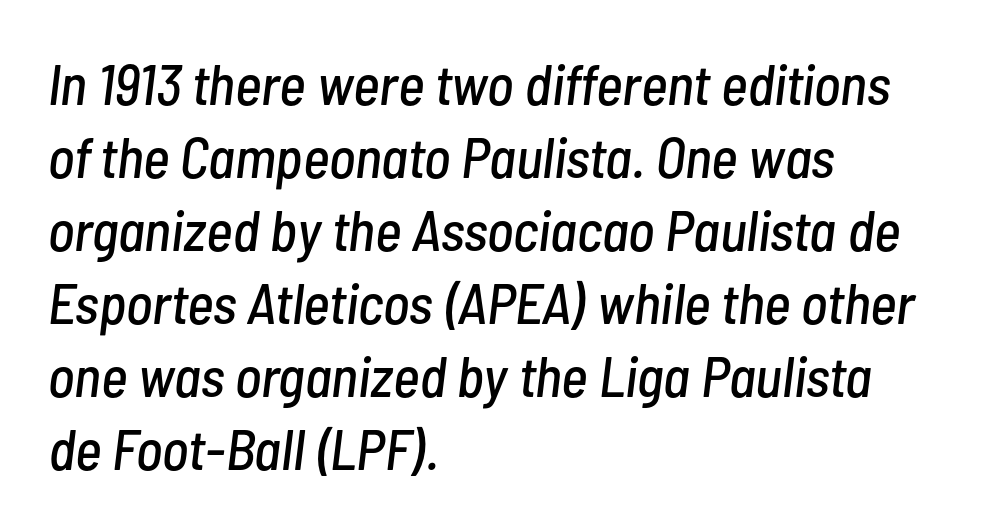
The image shows 57 px condensed type, italic (leaning right); set left-aligned, normal line spacing (1.28x), normal letter spacing, not underlined; low stroke contrast and a medium x-height.
